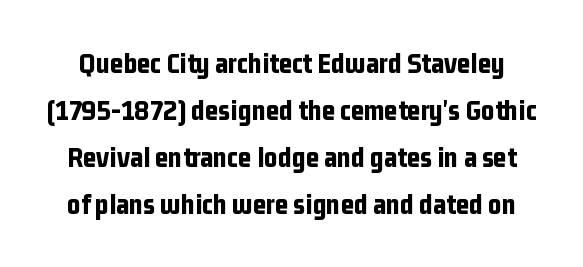
The image shows 29 px bold, condensed sans-serif type, upright; set normal line spacing (1.62x), normal letter spacing, not underlined; low stroke contrast and a medium x-height.
